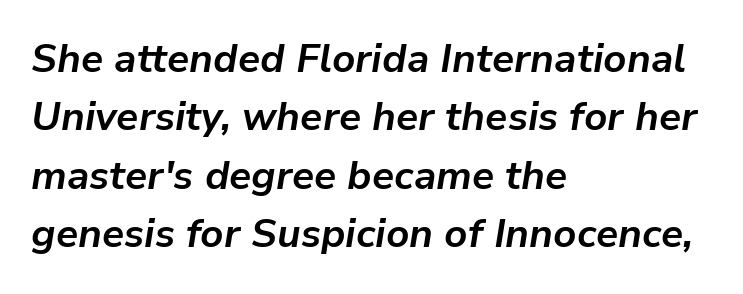
The axis of the letterforms is tilted away from vertical. Has an underline been added? It has not. Leading matches the norm, producing a regular column. Weight check: bold — yes, fully. The rendering uses natural spacing where letterforms have individual widths. Horizontally, the lines are justified to the leading edge only.
